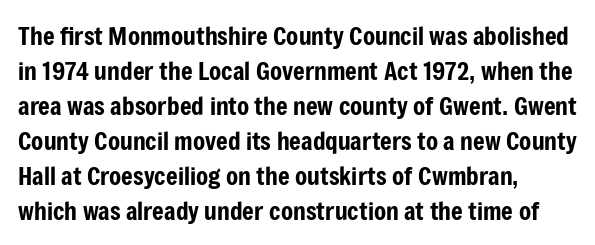
{"italic": "no", "underline": "no", "align": "left", "line_spacing": "normal", "line_spacing_ratio": 1.4, "letter_spacing": "normal", "letter_spacing_em": 0.0, "glyph_px": 25}
